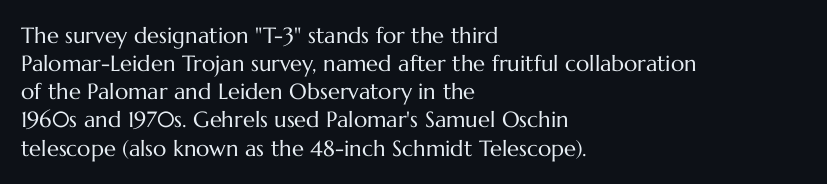
Q: Is the text bold? A: No.
Q: Is the text italic (slanted)? A: No, it is upright.
Q: Is the text underlined? A: No.
Q: How is the paragraph aligned? A: Left-aligned.
Q: Is the spacing between letters normal or unusually wide? A: Normal.
Q: Is the spacing between lines tight, normal or loose? A: Normal.
